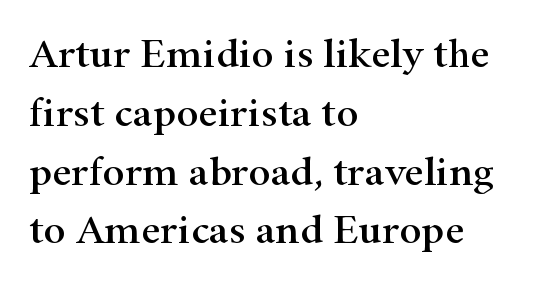
The horizontal fit of the characters is conventional and even. The passage shown is not underscored anywhere. Which margin do the lines hug? The left one — the right edge is uneven. Summary of vertical rhythm: regular, with standard interline spacing. A typesetter would call this proportional, since set widths differ per character. The characters display serif detailing at their extremities.
